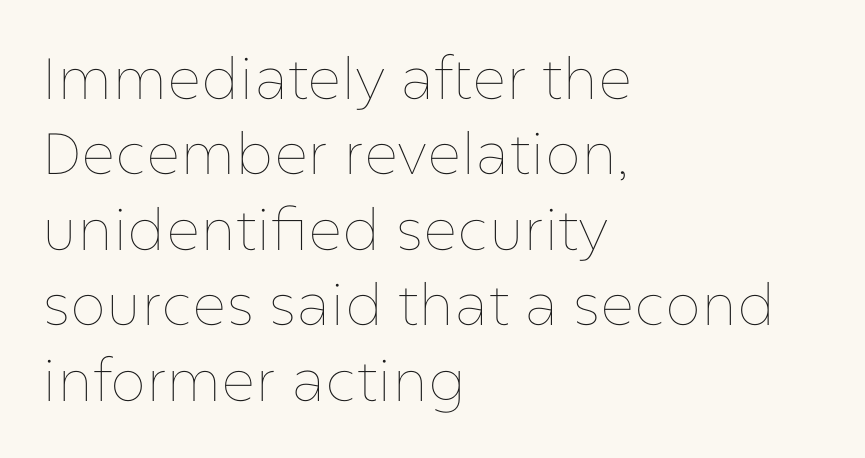
Q: Is the text bold? A: No.
Q: Is the text italic (slanted)? A: No, it is upright.
Q: Is the text underlined? A: No.
Q: How is the paragraph aligned? A: Left-aligned.
Q: Is the spacing between letters normal or unusually wide? A: Normal.
Q: Is the spacing between lines tight, normal or loose? A: Normal.
Q: Width (condensed, normal, or wide)? A: Normal.
Q: Stroke contrast? A: Low.
Q: x-height? A: Medium.
Q: Monospaced? A: No.
